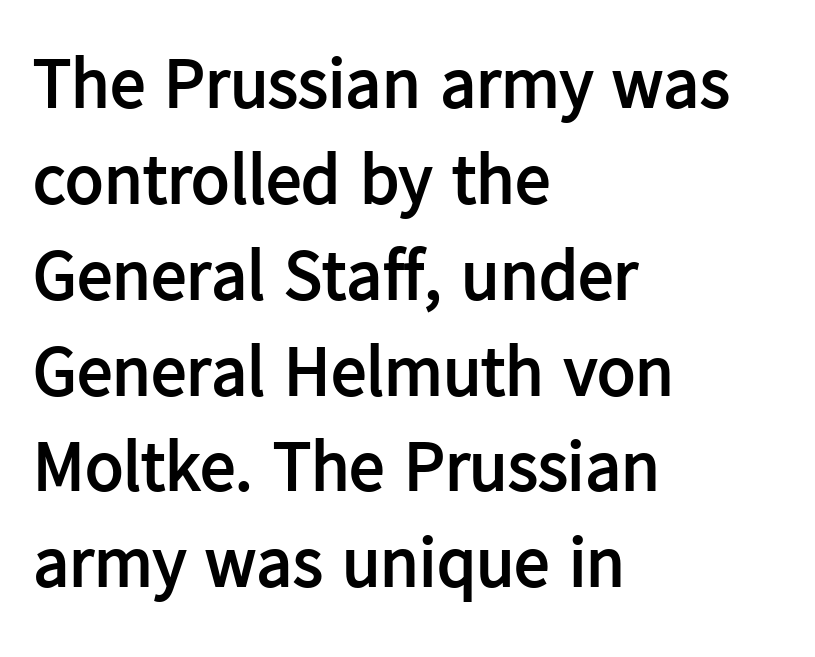
The image shows 71 px semibold sans-serif type, upright; set left-aligned, normal line spacing (1.35x), normal letter spacing, not underlined; low stroke contrast and a medium x-height.
